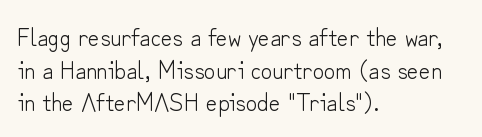
What's the leading like? Ordinary, nothing unusual. The passage shown has conventional tracking throughout. The typography opts for an upright posture over an oblique one. The passage is arranged the way most books set body copy — flush left.
